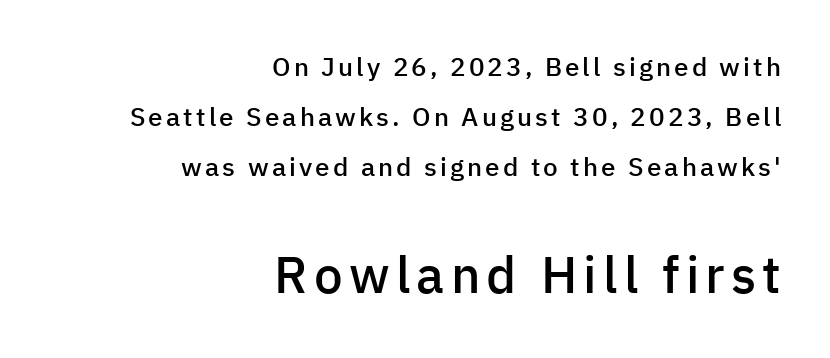
A flush-right, rag-left setting is used for this passage. Each new line begins a long way beneath the previous one. Think of a printed novel: that variable character pitch is what you see here. Vertical strokes here are truly vertical. Glance below the letters and you will spot only blank space.
